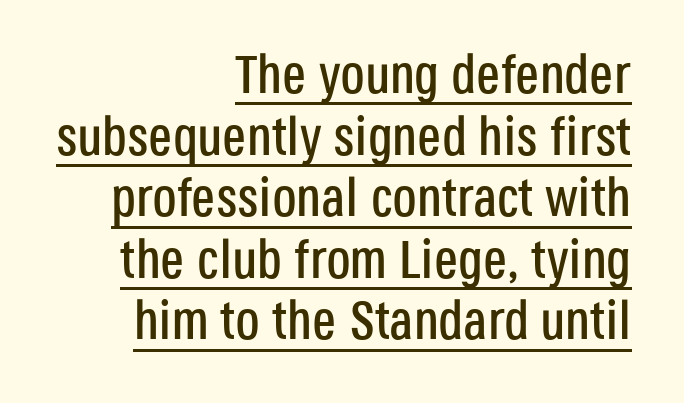
The image shows 54 px condensed sans-serif type, upright; set right-aligned, tight line spacing (1.14x), normal letter spacing, underlined; low stroke contrast and a large x-height.
